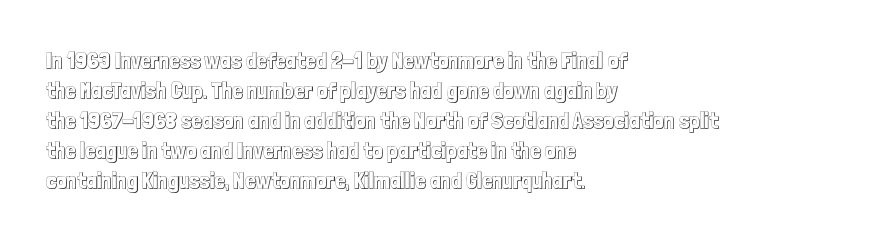
{"italic": "no", "underline": "no", "align": "left", "line_spacing": "normal", "line_spacing_ratio": 1.3, "letter_spacing": "normal", "letter_spacing_em": 0.0, "glyph_px": 23}
